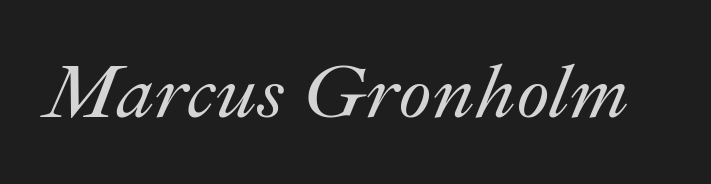
The image shows 76 px text type, italic (leaning right); set normal letter spacing, not underlined; medium stroke contrast and a small x-height.
